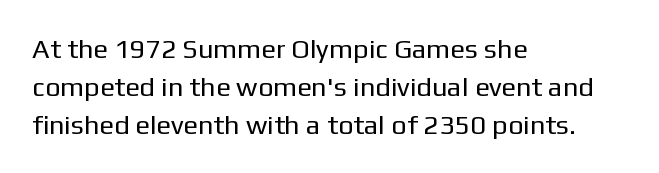
The image shows 27 px text type, upright; set left-aligned, normal line spacing (1.41x), normal letter spacing, not underlined.
